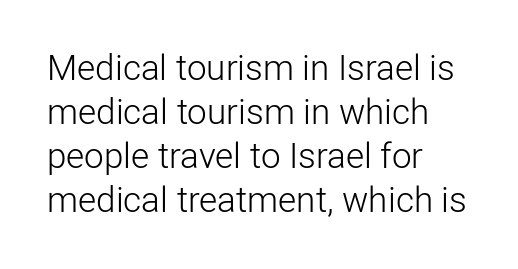
The image shows 35 px light sans-serif type, upright; set left-aligned, normal line spacing (1.26x), normal letter spacing, not underlined; low stroke contrast and a medium x-height.
